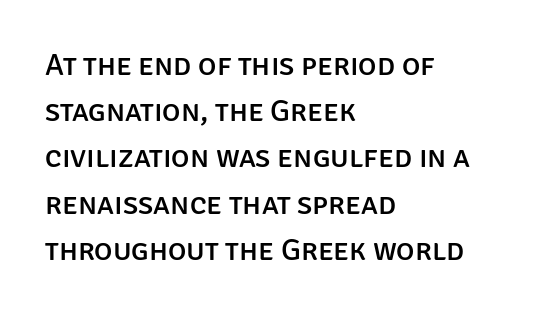
Q: Is the text italic (slanted)? A: No, it is upright.
Q: Is the typeface a serif or a sans-serif typeface? A: Sans-serif.
Q: Is the text underlined? A: No.
Q: How is the paragraph aligned? A: Left-aligned.
Q: Is the spacing between letters normal or unusually wide? A: Normal.
Q: Is the spacing between lines tight, normal or loose? A: Normal.
Q: Width (condensed, normal, or wide)? A: Normal.
Q: Stroke contrast? A: Low.
Q: x-height? A: Large.
Q: Monospaced? A: No.
